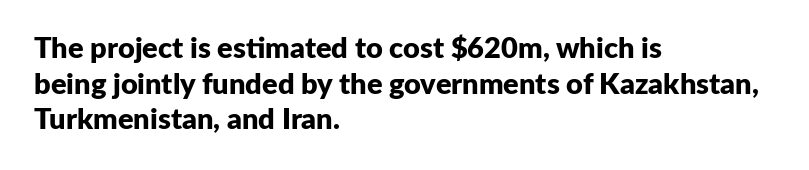
{"serif": "no", "italic": "no", "bold": "yes", "weight": "bold", "width": "normal", "stroke_contrast": "low", "x_height": "medium", "monospaced": "no", "underline": "no", "align": "left", "line_spacing_ratio": 1.23, "letter_spacing": "normal", "letter_spacing_em": 0.0, "glyph_px": 29}
